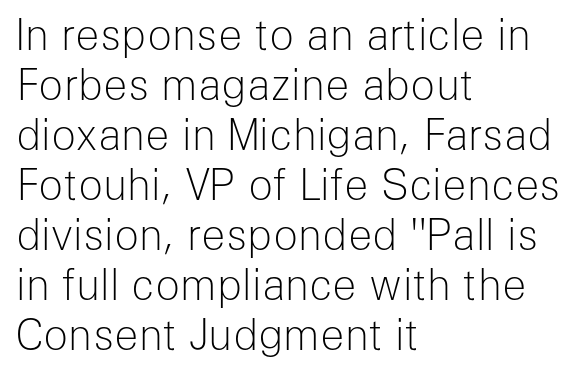
The image shows 41 px light sans-serif type, upright; set left-aligned, line spacing 1.22x, normal letter spacing, not underlined; low stroke contrast and a medium x-height.
